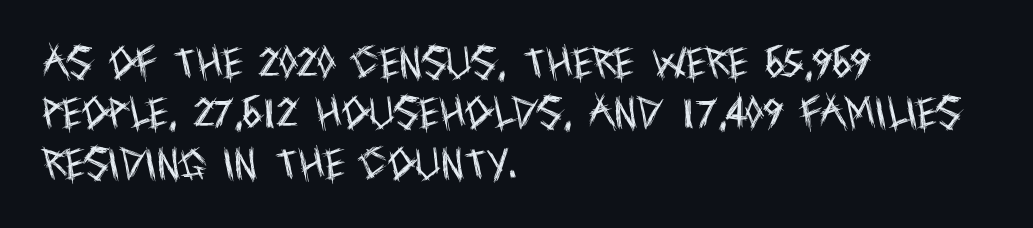
Alignment: flush left. The letters look calm and open, with moderate or lighter stems. The typography opts for an upright posture over an oblique one. No feet cap the strokes, marking this as sans-serif type. Tracking here is standard; glyphs follow each other at the usual distance.
